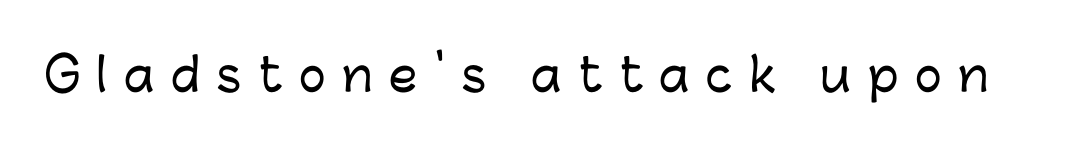
Varying glyph widths throughout — classic text-font behaviour. The lettering stays uniformly vertical, giving the passage a roman look. The face used here is rendered with a markedly widened letterfit. Are there feet on the stems? There aren't — it's a sans.
